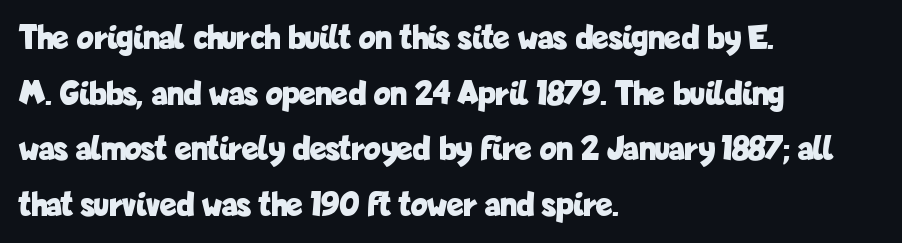
The image shows 35 px bold, condensed sans-serif type, upright; set left-aligned, normal line spacing (1.59x), normal letter spacing, not underlined; low stroke contrast and a medium x-height.
